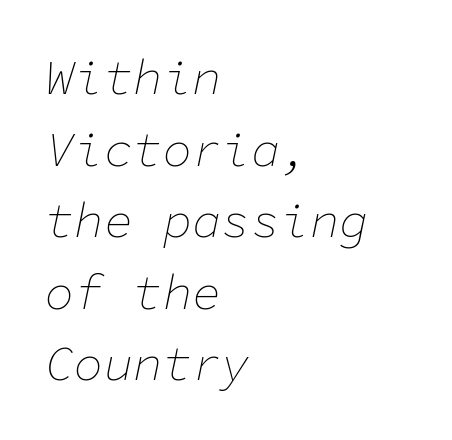
{"italic": "yes", "lean": "right", "slant_degrees": 11, "bold": "no", "weight": "thin", "width": "normal", "stroke_contrast": "low", "x_height": "medium", "monospaced": "yes", "underline": "no", "align": "left", "line_spacing": "normal", "line_spacing_ratio": 1.46, "letter_spacing": "normal", "letter_spacing_em": 0.0, "glyph_px": 49}
